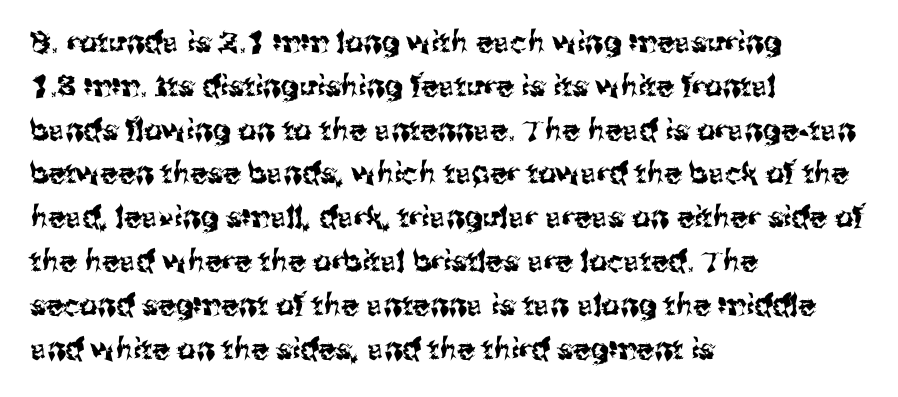
{"serif": "no", "italic": "no", "width": "normal", "stroke_contrast": "medium", "x_height": "medium", "monospaced": "no", "underline": "no", "align": "left", "line_spacing": "normal", "line_spacing_ratio": 1.51, "letter_spacing": "normal", "letter_spacing_em": 0.0, "glyph_px": 29}
